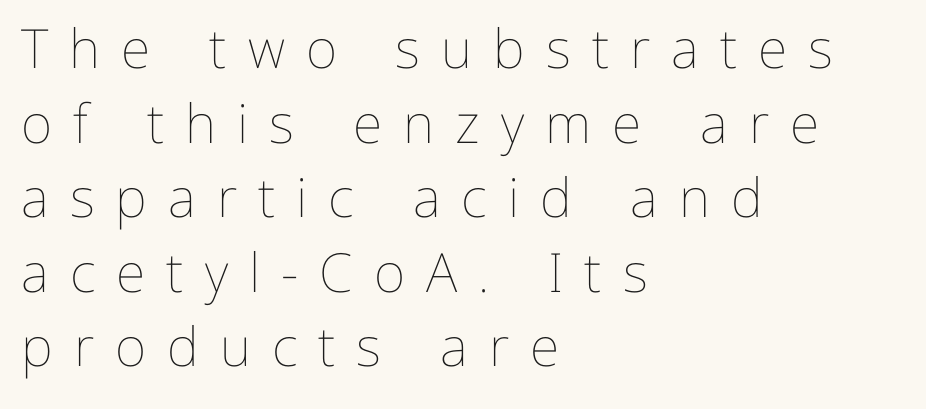
A typesetter would call this proportional, since set widths differ per character. Words appear elongated and porous because spacing is wide. Summary of weight: not heavy and not bold. Does the leading feel generous? No, just average. This sample uses an upright cut, with every glyph sitting square on the baseline.
